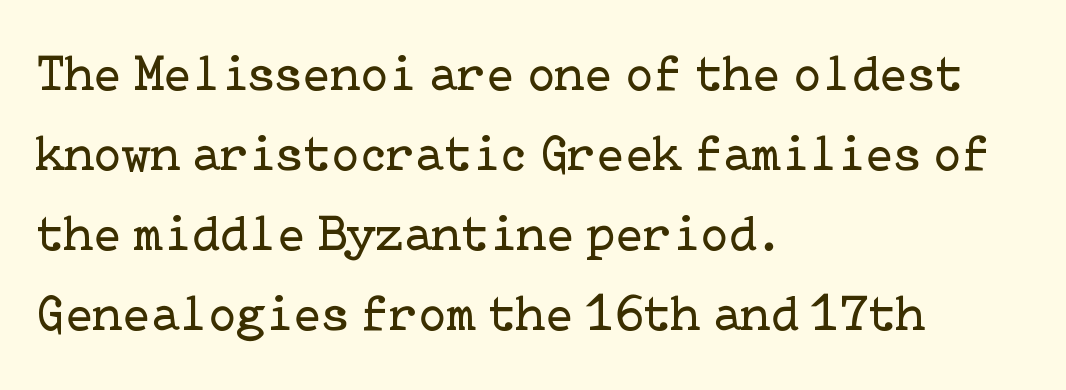
Q: Is the text bold? A: No.
Q: Is the text italic (slanted)? A: No, it is upright.
Q: Is the typeface a serif or a sans-serif typeface? A: Serif.
Q: Is the text underlined? A: No.
Q: How is the paragraph aligned? A: Left-aligned.
Q: Is the spacing between letters normal or unusually wide? A: Normal.
Q: Is the spacing between lines tight, normal or loose? A: Normal.
Q: Width (condensed, normal, or wide)? A: Normal.
Q: Stroke contrast? A: Low.
Q: x-height? A: Medium.
